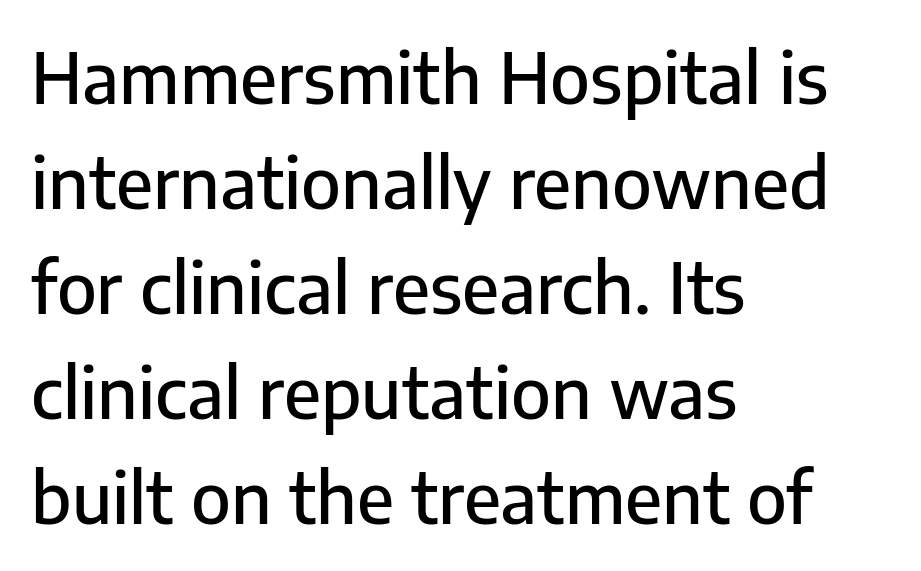
Teacher's note: observe the even left margin — that is flush-left alignment. Beneath every word, the page is bare. The type family on display is of the sans-serif kind. The lines sit at an ordinary, default distance from one another. This sample has the flowing, uneven cadence of proportional lettering.
